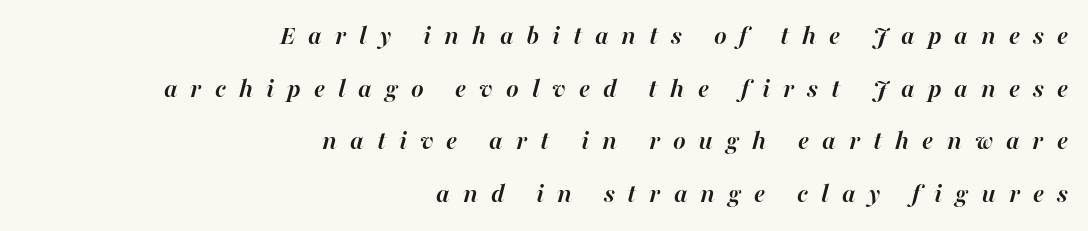
Rows of type keep a wide berth in the vertical direction. Typographic density is high because the face is bold. Rule under the text: the space is simply empty. Every character sits at an angle, as italics do. A typesetter would call this heavily tracked-out type. Teacher's note: observe the even right margin — that is flush-right alignment.
